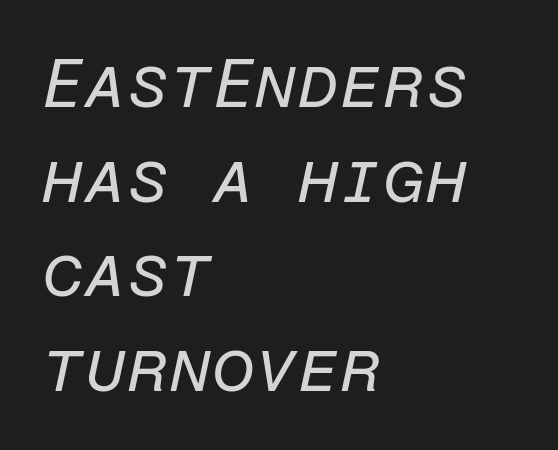
Q: Is the text bold? A: No.
Q: Is the text italic (slanted)? A: Yes, it leans right by about 12 degrees.
Q: Is the text underlined? A: No.
Q: How is the paragraph aligned? A: Left-aligned.
Q: Is the spacing between letters normal or unusually wide? A: Normal.
Q: Is the spacing between lines tight, normal or loose? A: Normal.
Q: Width (condensed, normal, or wide)? A: Normal.
Q: Stroke contrast? A: Low.
Q: x-height? A: Medium.
Q: Monospaced? A: Yes.
